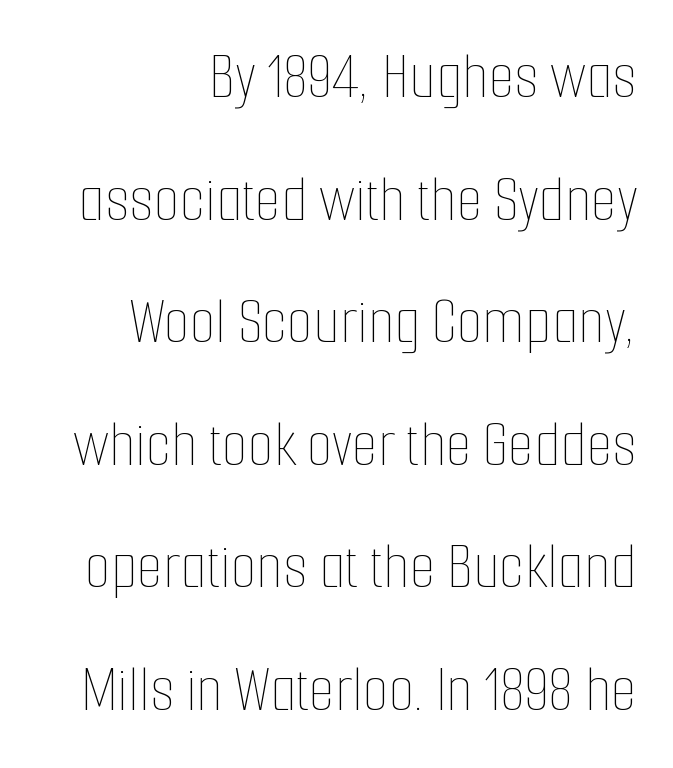
{"italic": "no", "bold": "no", "weight": "thin", "width": "condensed", "stroke_contrast": "low", "x_height": "medium", "monospaced": "no", "underline": "no", "align": "right", "line_spacing_ratio": 1.83, "letter_spacing": "normal", "letter_spacing_em": 0.0, "glyph_px": 67}
